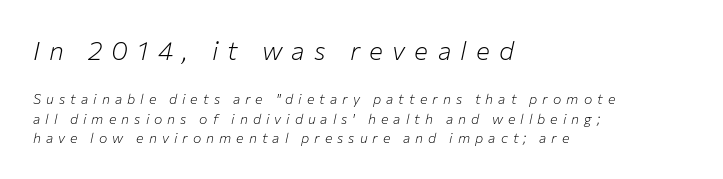
The image shows 26 px text type, italic (leaning right); set left-aligned, normal line spacing (1.37x), unusually wide letter spacing (+0.36 em), not underlined; the first (top) block is 1.86x larger.
